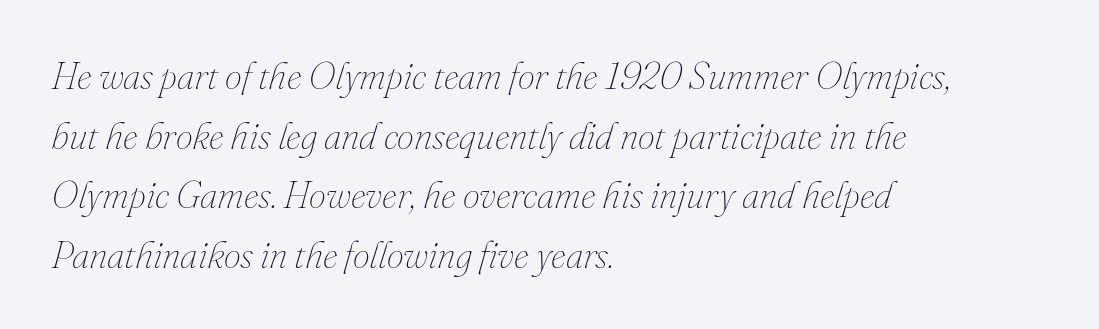
The image shows 38 px thin type, italic (leaning right); set left-aligned, normal line spacing (1.57x), normal letter spacing, not underlined; medium stroke contrast and a small x-height.
